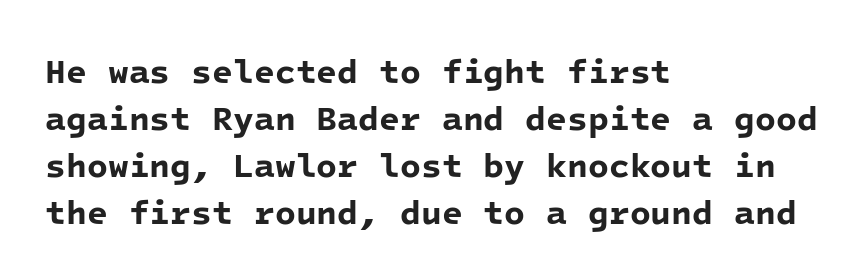
Q: Is the text bold? A: Yes.
Q: Is the typeface a serif or a sans-serif typeface? A: Sans-serif.
Q: Is the text underlined? A: No.
Q: How is the paragraph aligned? A: Left-aligned.
Q: Is the spacing between letters normal or unusually wide? A: Normal.
Q: Is the spacing between lines tight, normal or loose? A: Normal.
Q: Width (condensed, normal, or wide)? A: Normal.
Q: Stroke contrast? A: Low.
Q: x-height? A: Medium.
Q: Monospaced? A: Yes.
